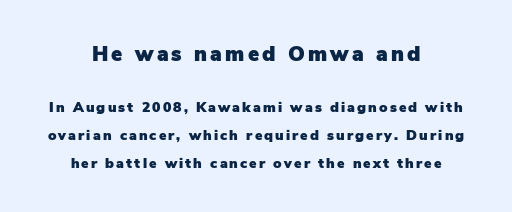
The image shows 21 px text type, upright; set centered, loose line spacing (1.98x), not underlined; the first (top) block is 1.5x larger.
